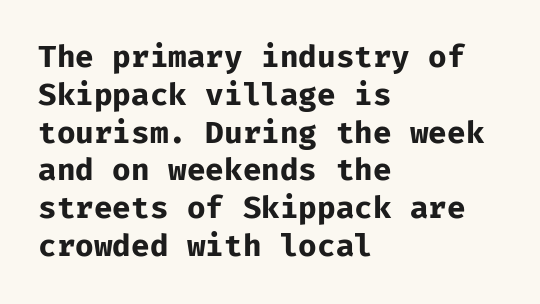
The image shows 31 px bold sans-serif type, upright, monospaced; set left-aligned, line spacing 1.22x, normal letter spacing, not underlined; low stroke contrast and a medium x-height.
